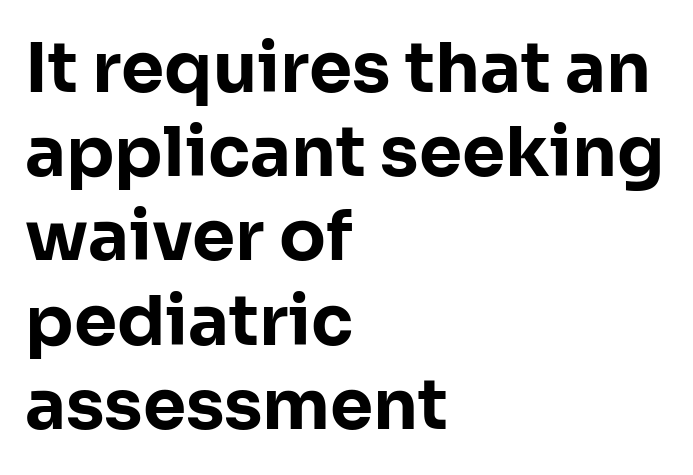
The image shows 69 px bold sans-serif type, upright; set left-aligned, line spacing 1.22x, normal letter spacing, not underlined; low stroke contrast and a medium x-height.
